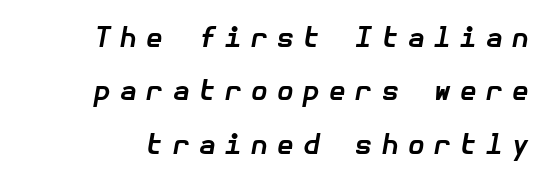
The image shows 27 px bold type, italic (leaning right); set loose line spacing (1.98x), unusually wide letter spacing (+0.35 em), not underlined.
